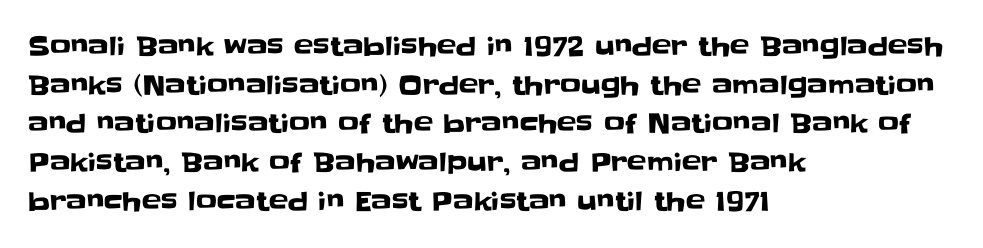
If you measured baseline to baseline, you'd find a middling distance. The line texture is even and compact thanks to regular tracking. Descender tails drop into unmarked territory. Posture: upright roman. Horizontally, the lines are justified to the leading edge only.
